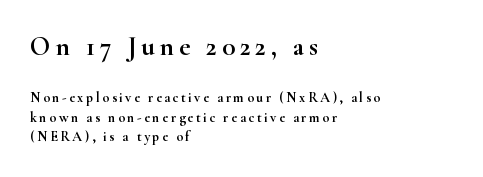
{"italic": "no", "underline": "no", "align": "left", "line_spacing": "normal", "line_spacing_ratio": 1.39, "larger_block": "first", "size_ratio": 1.93, "glyph_px": 27}
